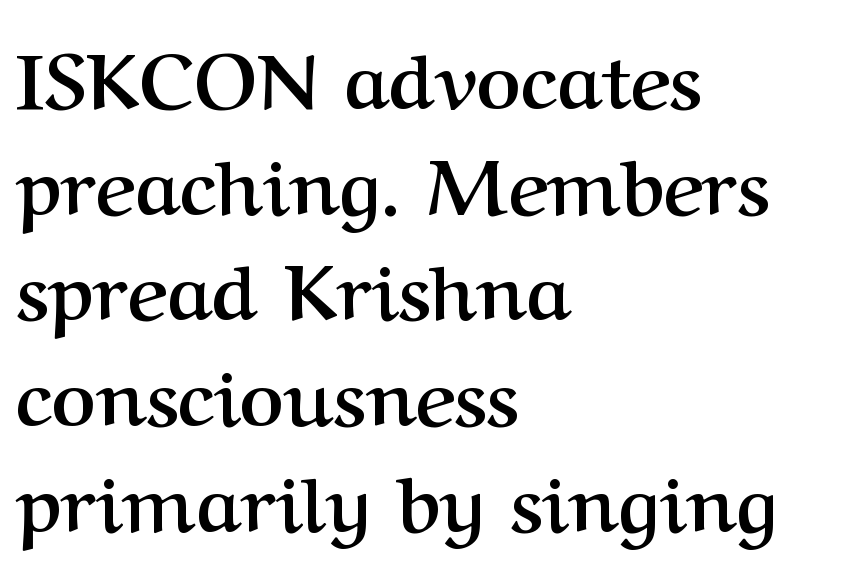
The image shows 76 px semibold serif type, upright; set left-aligned, normal line spacing (1.39x), normal letter spacing, not underlined; medium stroke contrast and a medium x-height.
